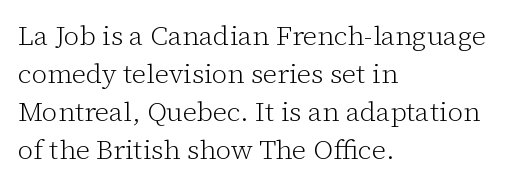
{"italic": "no", "bold": "no", "underline": "no", "align": "left", "line_spacing": "normal", "line_spacing_ratio": 1.41, "letter_spacing": "normal", "letter_spacing_em": 0.0, "glyph_px": 27}
